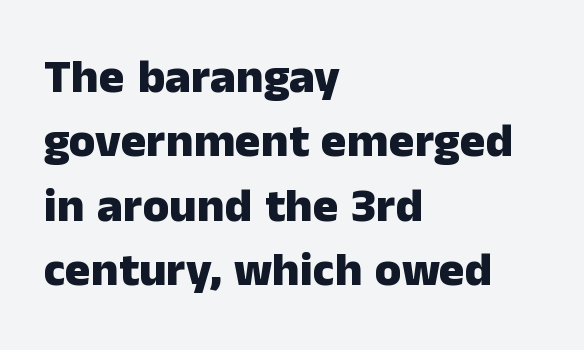
The image shows 48 px heavy sans-serif type, upright; set left-aligned, normal line spacing (1.34x), normal letter spacing, not underlined; low stroke contrast and a medium x-height.
